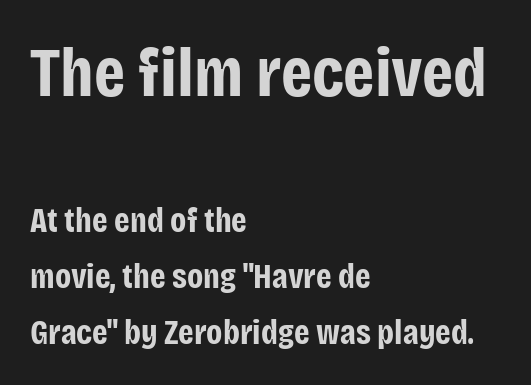
The image shows 70 px bold, condensed sans-serif type, upright; set left-aligned, normal line spacing (1.61x), normal letter spacing, not underlined; the first (top) block is 2.0x larger; low stroke contrast and a large x-height.
